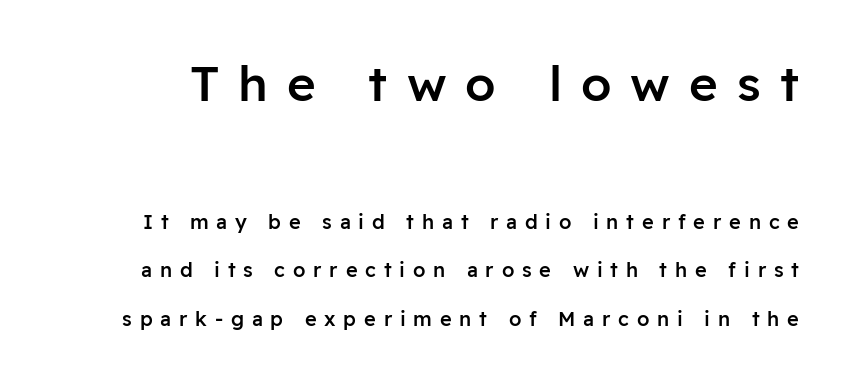
Q: Is the text bold? A: Semi-bold.
Q: Is the text italic (slanted)? A: No, it is upright.
Q: Is the typeface a serif or a sans-serif typeface? A: Sans-serif.
Q: Is the text underlined? A: No.
Q: Is the spacing between letters normal or unusually wide? A: Unusually wide.
Q: Is the spacing between lines tight, normal or loose? A: Loose.
Q: Which block of text is set in a larger size, the first (top) or the second (bottom)? A: The first (top) one.
Q: Width (condensed, normal, or wide)? A: Normal.
Q: Stroke contrast? A: Low.
Q: x-height? A: Medium.
Q: Monospaced? A: No.
